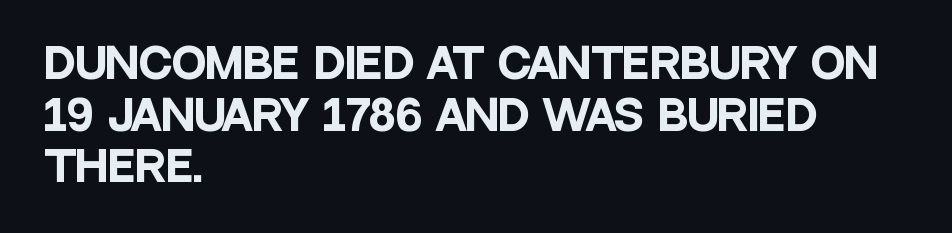
Q: Is the text bold? A: Yes.
Q: Is the text italic (slanted)? A: No, it is upright.
Q: Is the typeface a serif or a sans-serif typeface? A: Sans-serif.
Q: Is the text underlined? A: No.
Q: How is the paragraph aligned? A: Left-aligned.
Q: Is the spacing between letters normal or unusually wide? A: Normal.
Q: Is the spacing between lines tight, normal or loose? A: Normal.
Q: Width (condensed, normal, or wide)? A: Condensed.
Q: Stroke contrast? A: Low.
Q: x-height? A: Large.
Q: Monospaced? A: No.
